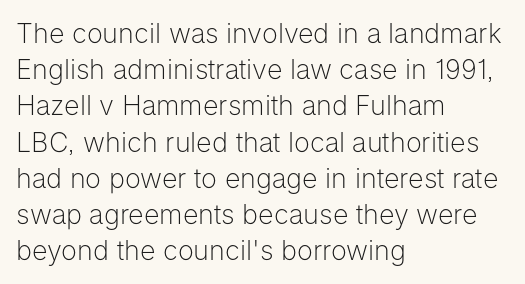
{"italic": "no", "bold": "no", "underline": "no", "align": "left", "line_spacing": "normal", "line_spacing_ratio": 1.34, "letter_spacing": "normal", "letter_spacing_em": 0.0, "glyph_px": 27}
